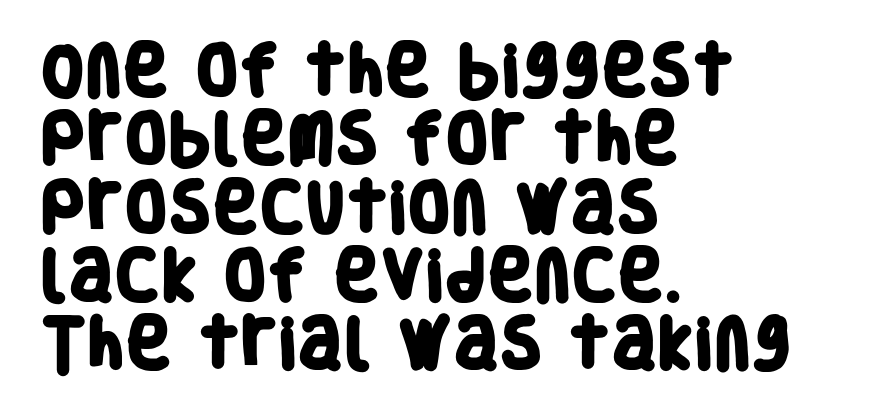
Strokes here are thick enough to call this a true bold. The area under the type is left untouched. Does extra space separate the letters? No, they use regular spacing. In terms of letterform style, serifs are entirely absent.
